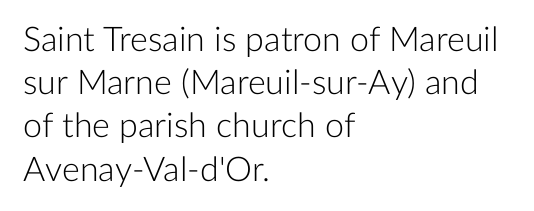
Q: Is the text bold? A: No.
Q: Is the text italic (slanted)? A: No, it is upright.
Q: Is the typeface a serif or a sans-serif typeface? A: Sans-serif.
Q: Is the text underlined? A: No.
Q: How is the paragraph aligned? A: Left-aligned.
Q: Is the spacing between letters normal or unusually wide? A: Normal.
Q: Is the spacing between lines tight, normal or loose? A: Normal.
Q: Width (condensed, normal, or wide)? A: Normal.
Q: Stroke contrast? A: Low.
Q: x-height? A: Medium.
Q: Monospaced? A: No.
